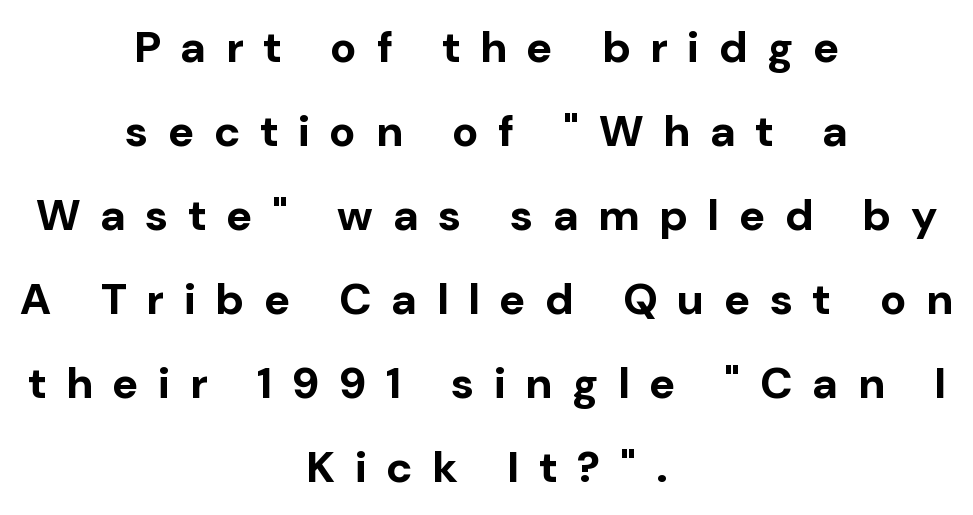
Q: Is the text bold? A: Yes.
Q: Is the text italic (slanted)? A: No, it is upright.
Q: Is the typeface a serif or a sans-serif typeface? A: Sans-serif.
Q: Is the text underlined? A: No.
Q: How is the paragraph aligned? A: Centered.
Q: Is the spacing between letters normal or unusually wide? A: Unusually wide.
Q: Is the spacing between lines tight, normal or loose? A: Loose.
Q: Width (condensed, normal, or wide)? A: Normal.
Q: Stroke contrast? A: Low.
Q: x-height? A: Medium.
Q: Monospaced? A: No.
